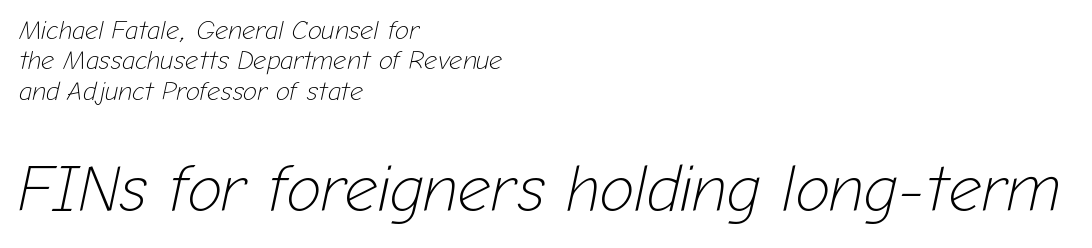
Only glyphs here, with clear space below each row. Of the two passages, the one underneath uses the larger point size. The ragged edge is on the right, which tells us the setting is flush left. Think of a printed novel: that variable character pitch is what you see here. The line texture is even and compact thanks to regular tracking. In terms of posture, this sample is oblique.
